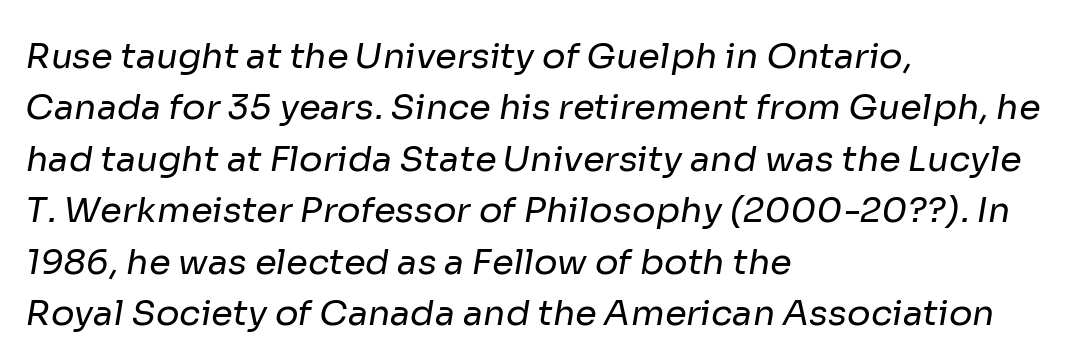
Standard letterfit; no display-style spreading of the glyphs. The passage is arranged the way most books set body copy — flush left. The letters carry no serifs — their stems end cleanly without finishing strokes. The rows are spaced the way most documents space them. Weight: regular or lighter. Character widths vary here, with narrow letters taking less room than wide ones.
